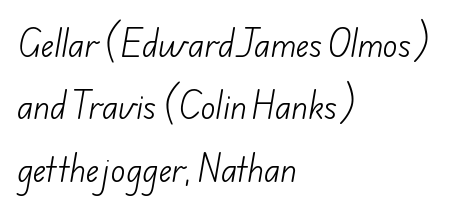
{"serif": "no", "bold": "no", "weight": "light", "width": "normal", "stroke_contrast": "low", "x_height": "small", "monospaced": "no", "underline": "no", "align": "left", "line_spacing": "loose", "line_spacing_ratio": 2.01, "letter_spacing": "normal", "letter_spacing_em": 0.0, "glyph_px": 31}
